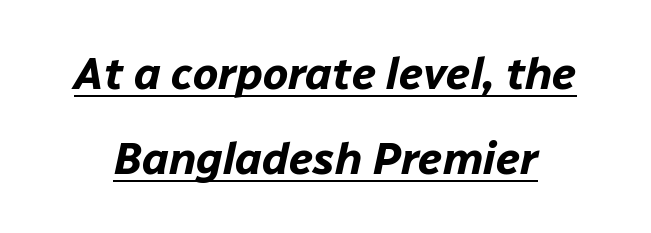
The image shows 45 px bold type, italic (leaning right); set loose line spacing (1.9x), normal letter spacing, underlined; low stroke contrast and a medium x-height.
